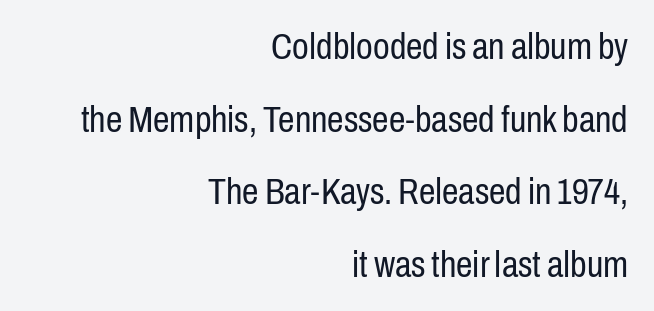
The image shows 37 px regular-weight, condensed sans-serif type, upright; set right-aligned, loose line spacing (1.96x), normal letter spacing, not underlined; low stroke contrast and a medium x-height.
